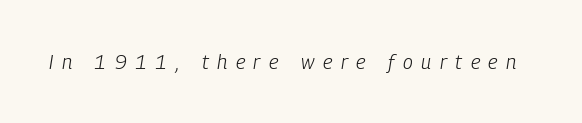
The image shows 20 px text type, italic (leaning right); set unusually wide letter spacing (+0.43 em), not underlined.
